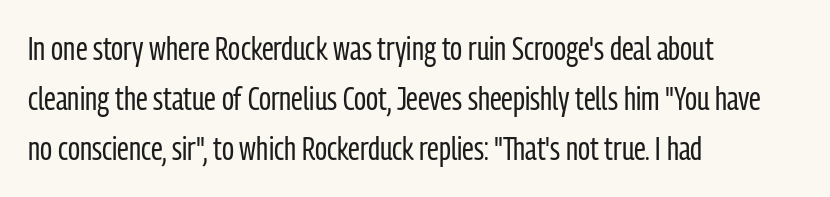
The rendering keeps characters at their native spacing. Descenders are the only things crossing below the line. Horizontal bands of white between lines are of average thickness. Note the varied advance widths — an 'i' is clearly narrower than an 'm'. These lines stack with their left ends in a neat column.
